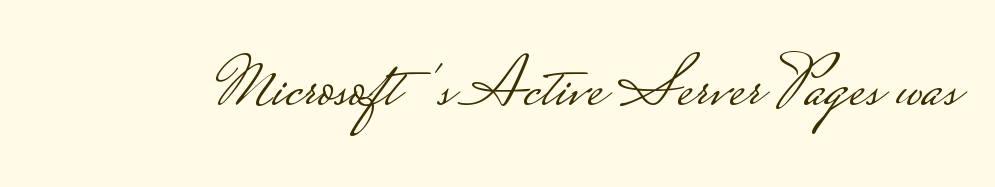
{"serif": "no", "bold": "no", "weight": "light", "width": "wide", "stroke_contrast": "low", "monospaced": "no", "underline": "no", "letter_spacing": "normal", "letter_spacing_em": 0.0, "glyph_px": 72}
